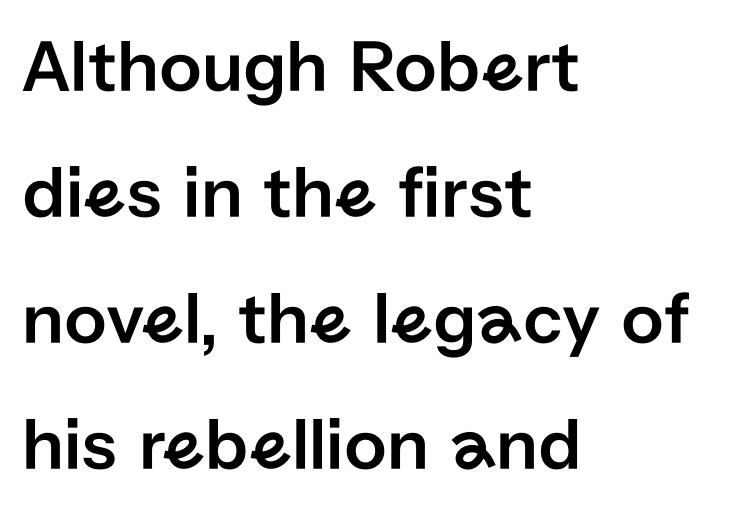
Q: Is the text italic (slanted)? A: No, it is upright.
Q: Is the typeface a serif or a sans-serif typeface? A: Sans-serif.
Q: Is the text underlined? A: No.
Q: How is the paragraph aligned? A: Left-aligned.
Q: Is the spacing between letters normal or unusually wide? A: Normal.
Q: Is the spacing between lines tight, normal or loose? A: Normal.
Q: Width (condensed, normal, or wide)? A: Normal.
Q: Stroke contrast? A: Low.
Q: x-height? A: Medium.
Q: Monospaced? A: No.
